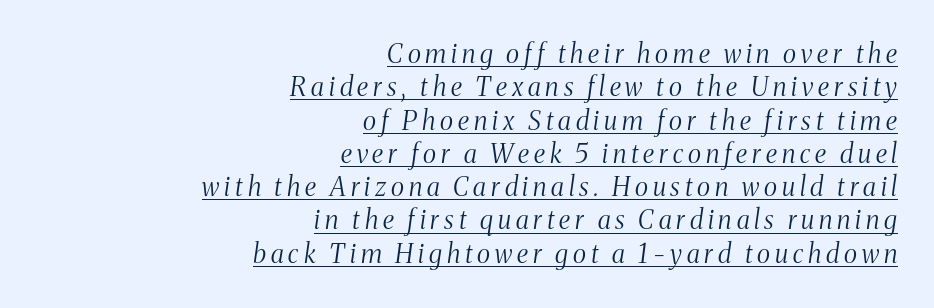
Quick note: italic. This rendering uses right alignment, leaving the left contour irregular. Vertically, the passage feels balanced, rows spaced as you'd expect. Like a heading marked for emphasis, these lines bear an underscore.
